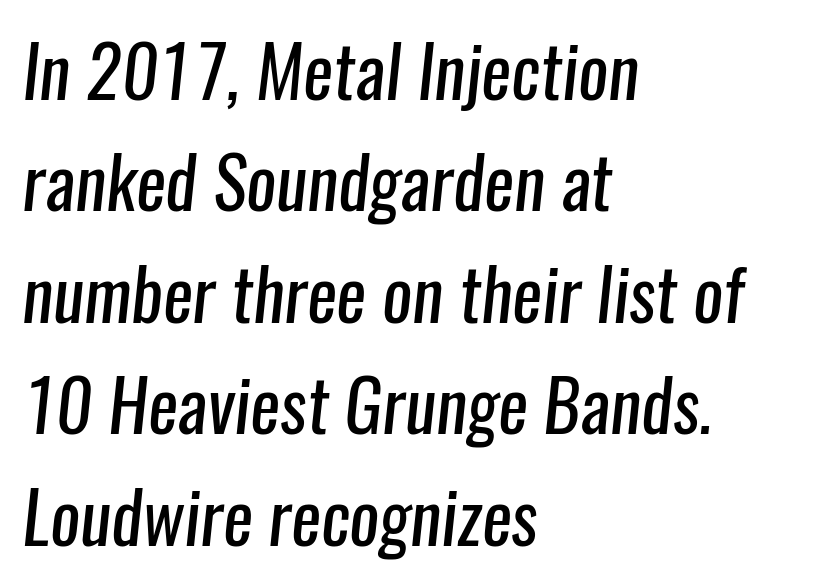
Q: Is the text bold? A: No.
Q: Is the typeface a serif or a sans-serif typeface? A: Sans-serif.
Q: Is the text underlined? A: No.
Q: How is the paragraph aligned? A: Left-aligned.
Q: Is the spacing between letters normal or unusually wide? A: Normal.
Q: Is the spacing between lines tight, normal or loose? A: Normal.
Q: Width (condensed, normal, or wide)? A: Condensed.
Q: Stroke contrast? A: Low.
Q: x-height? A: Medium.
Q: Monospaced? A: No.
